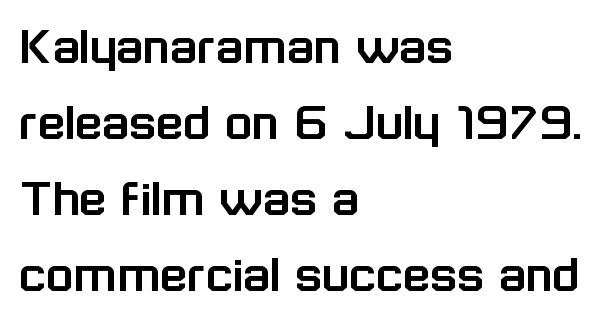
Is there much room between lines? A standard amount, neither cramped nor airy. All the whitespace from short lines collects on the right. To sum up the face: it is a sans, with no serifs. Does the lettering tilt? It doesn't — this is upright. Here the glyphs are tracked normally, forming tight word shapes.
